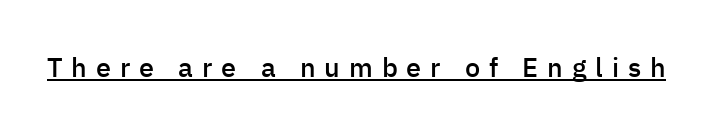
The image shows 27 px text type, upright; set unusually wide letter spacing (+0.33 em), underlined.
